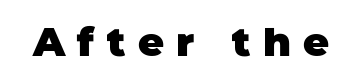
Q: Is the text bold? A: Yes.
Q: Is the typeface a serif or a sans-serif typeface? A: Sans-serif.
Q: Is the text underlined? A: No.
Q: Is the spacing between letters normal or unusually wide? A: Unusually wide.
Q: Width (condensed, normal, or wide)? A: Normal.
Q: Stroke contrast? A: Low.
Q: x-height? A: Large.
Q: Monospaced? A: No.
